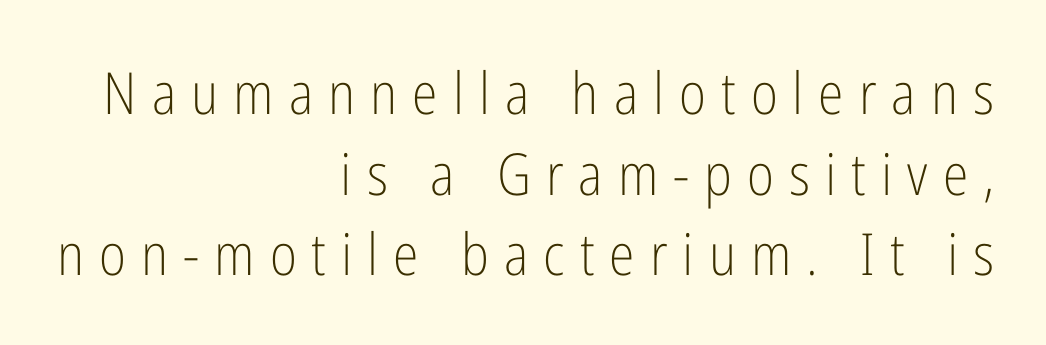
Character widths vary here, with narrow letters taking less room than wide ones. Typeset ragged left — the right edge is the straight one. Typographically, this falls in the sans-serif category. Posture: straight, roman, zero tilt.
